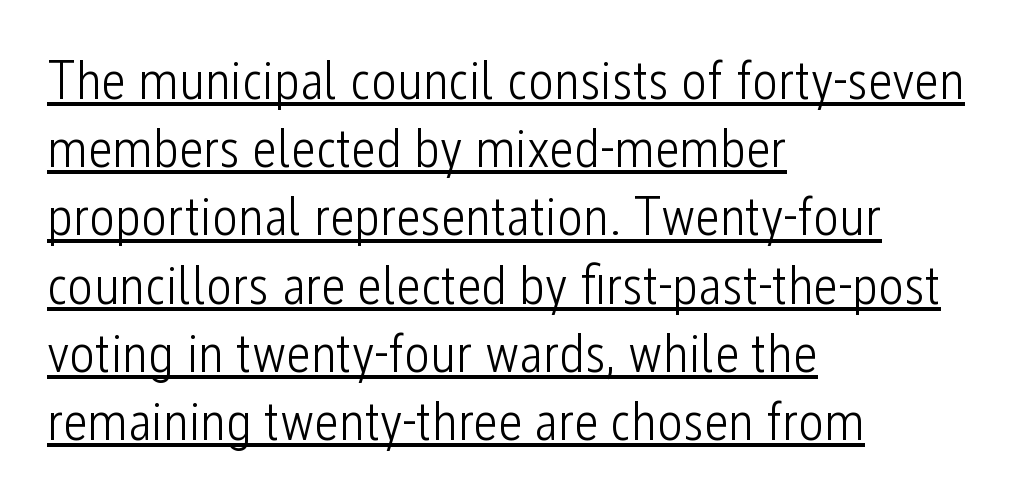
{"serif": "no", "italic": "no", "bold": "no", "weight": "light", "width": "condensed", "stroke_contrast": "low", "x_height": "medium", "monospaced": "no", "underline": "yes", "align": "left", "line_spacing_ratio": 1.24, "letter_spacing": "normal", "letter_spacing_em": 0.0, "glyph_px": 55}
